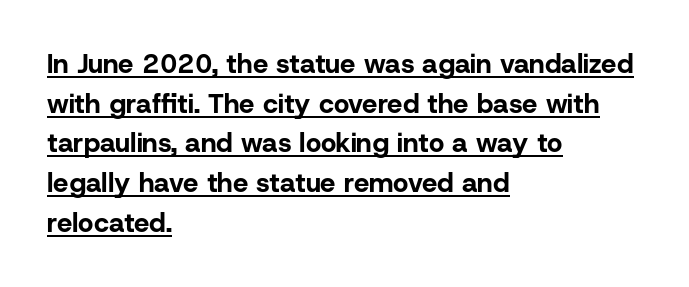
Q: Is the text bold? A: Yes.
Q: Is the text italic (slanted)? A: No, it is upright.
Q: Is the text underlined? A: Yes.
Q: How is the paragraph aligned? A: Left-aligned.
Q: Is the spacing between letters normal or unusually wide? A: Normal.
Q: Is the spacing between lines tight, normal or loose? A: Normal.
